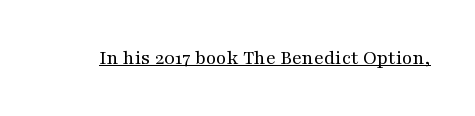
Italic: no, the glyphs are upright roman. You can see a thin bar hugging the bottom of the glyphs. Nothing heavy about these letters — not bold at all. Look at the tracking — it's just the regular setting, nothing added.
